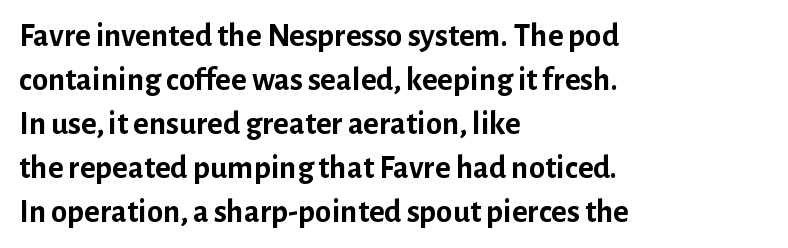
Standard letterfit; no display-style spreading of the glyphs. Serif or sans? Sans — the stroke terminals are bare. Posture: straight, roman, zero tilt. Is the type bold? Yes — the strokes are clearly thick and heavy. Typeset ragged right — the left edge is the straight one. Character widths vary here, with narrow letters taking less room than wide ones.
